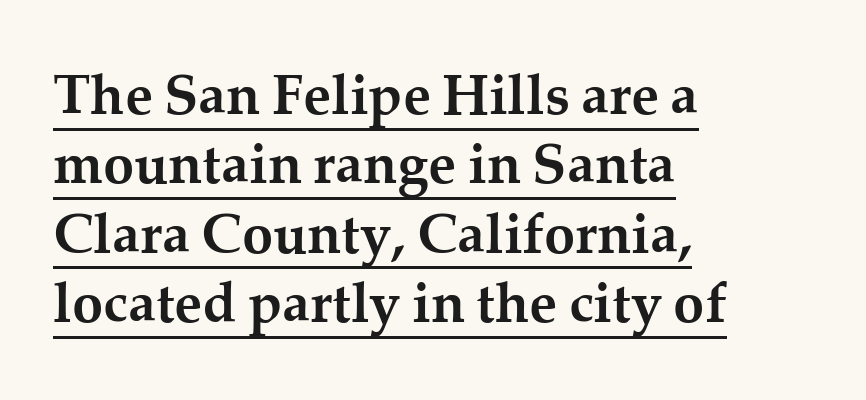
The image shows 56 px semibold serif type, upright; set left-aligned, line spacing 1.24x, normal letter spacing, underlined; medium stroke contrast and a medium x-height.
